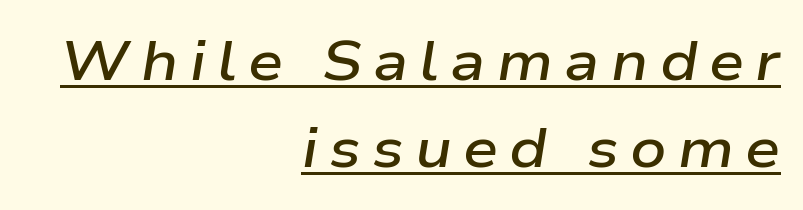
The image shows 56 px semibold, wide type, italic (leaning right); set right-aligned, normal line spacing (1.55x), unusually wide letter spacing (+0.2 em), underlined; low stroke contrast and a medium x-height.
